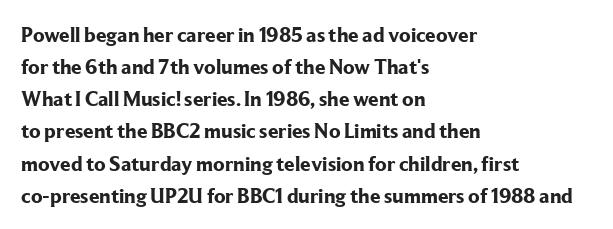
{"italic": "no", "bold": "yes", "underline": "no", "align": "left", "line_spacing": "normal", "line_spacing_ratio": 1.53, "letter_spacing": "normal", "letter_spacing_em": 0.0, "glyph_px": 21}
